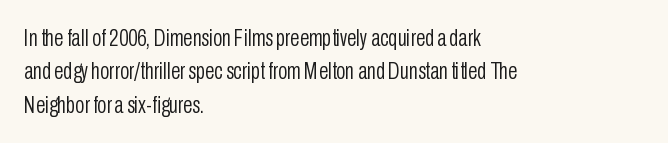
The letterforms sit at book weight or below. Posture: straight, roman, zero tilt. Tracking value appears to be zero — textbook default spacing. The passage shown stacks its lines at a standard gap. Is the block centered? No — it sits flush against the left margin. The foot of each line stays bare and open.
